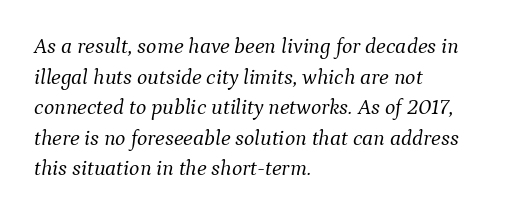
Q: Is the text bold? A: No.
Q: Is the text italic (slanted)? A: Yes, it leans right by about 9 degrees.
Q: Is the text underlined? A: No.
Q: How is the paragraph aligned? A: Left-aligned.
Q: Is the spacing between letters normal or unusually wide? A: Normal.
Q: Is the spacing between lines tight, normal or loose? A: Normal.
